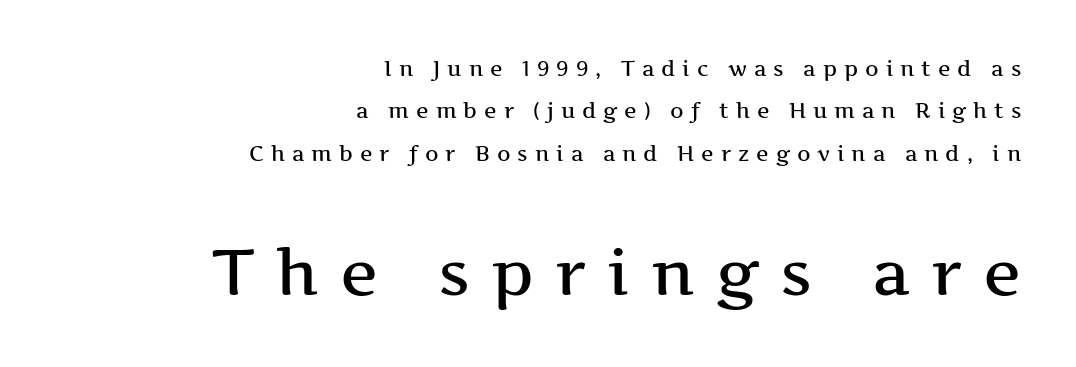
{"serif": "yes", "italic": "no", "width": "wide", "stroke_contrast": "medium", "x_height": "medium", "monospaced": "no", "underline": "no", "align": "right", "line_spacing": "loose", "line_spacing_ratio": 2.02, "letter_spacing": "wide", "letter_spacing_em": 0.33, "larger_block": "second", "size_ratio": 3.05, "glyph_px": 64}
